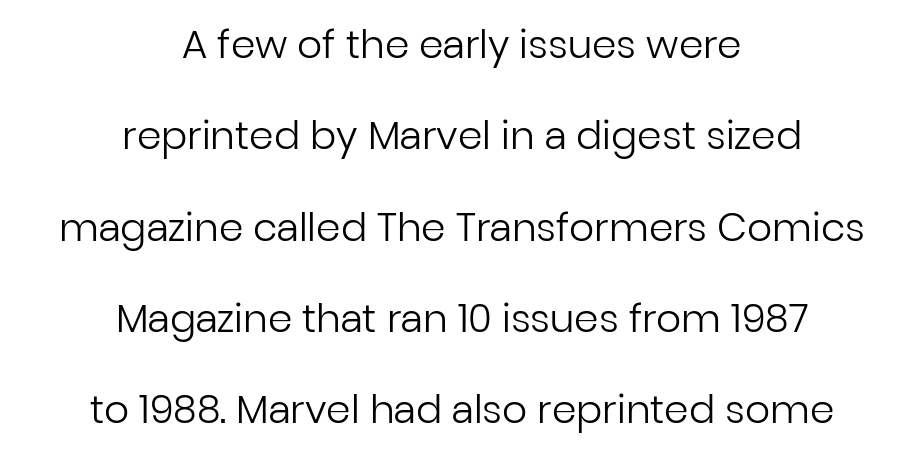
Q: Is the text bold? A: No.
Q: Is the text italic (slanted)? A: No, it is upright.
Q: Is the typeface a serif or a sans-serif typeface? A: Sans-serif.
Q: Is the text underlined? A: No.
Q: How is the paragraph aligned? A: Centered.
Q: Is the spacing between letters normal or unusually wide? A: Normal.
Q: Is the spacing between lines tight, normal or loose? A: Loose.
Q: Width (condensed, normal, or wide)? A: Normal.
Q: Stroke contrast? A: Low.
Q: x-height? A: Medium.
Q: Monospaced? A: No.
